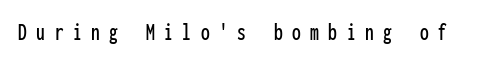
Q: Is the text italic (slanted)? A: No, it is upright.
Q: Is the text underlined? A: No.
Q: Is the spacing between letters normal or unusually wide? A: Unusually wide.
